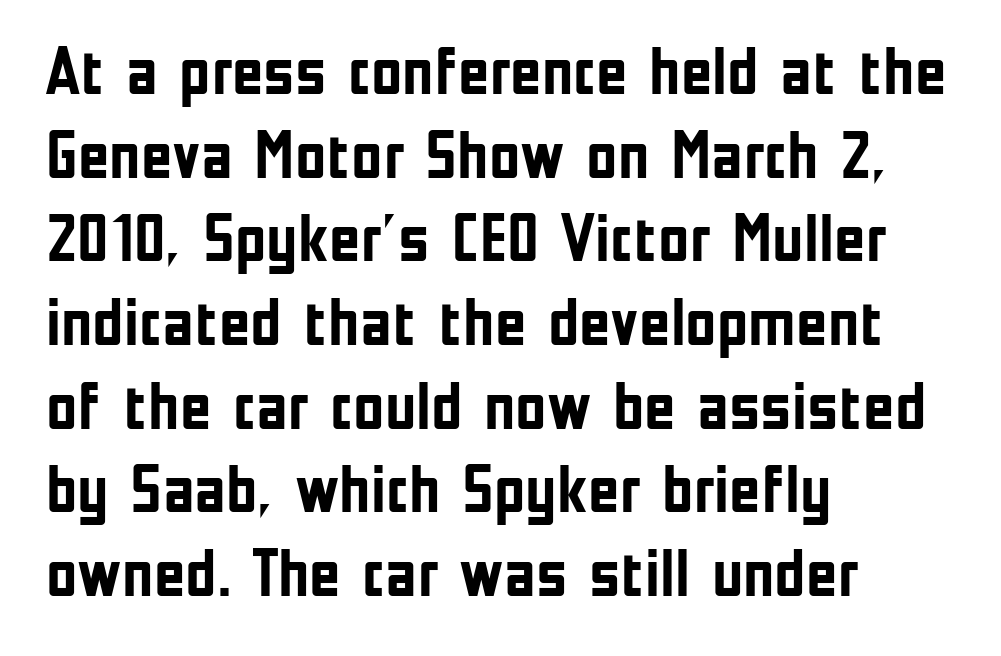
Font category for this specimen: sans-serif. Varying glyph widths throughout — classic text-font behaviour. The setting favours the left margin, as ordinary paragraphs usually do. Pretty heavy lettering here — definitely bold. Any mark beneath the type? The region is blank. Nope, not italic — everything's standing straight.
